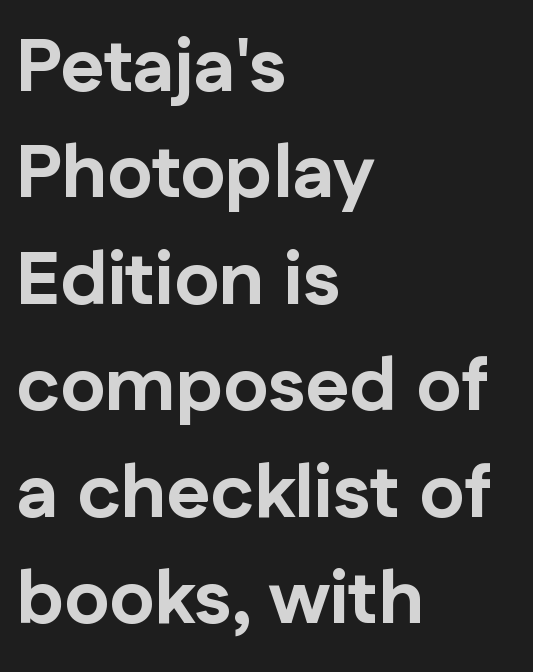
{"serif": "no", "italic": "no", "bold": "yes", "weight": "bold", "width": "normal", "stroke_contrast": "low", "x_height": "medium", "monospaced": "no", "underline": "no", "align": "left", "line_spacing": "normal", "line_spacing_ratio": 1.42, "letter_spacing": "normal", "letter_spacing_em": 0.0, "glyph_px": 75}
